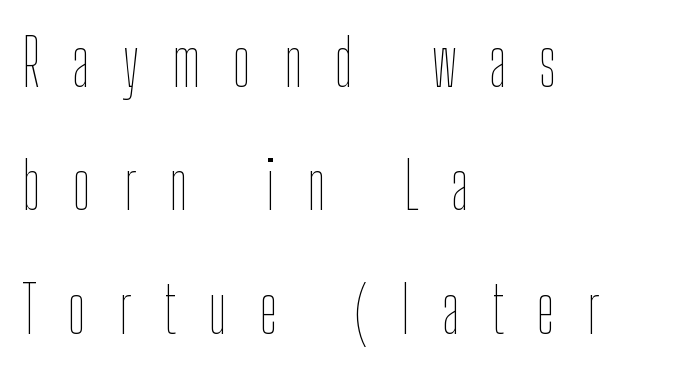
{"italic": "no", "bold": "no", "weight": "thin", "width": "condensed", "stroke_contrast": "low", "x_height": "medium", "monospaced": "no", "underline": "no", "align": "left", "line_spacing": "loose", "line_spacing_ratio": 1.9, "letter_spacing": "wide", "letter_spacing_em": 0.5, "glyph_px": 65}
